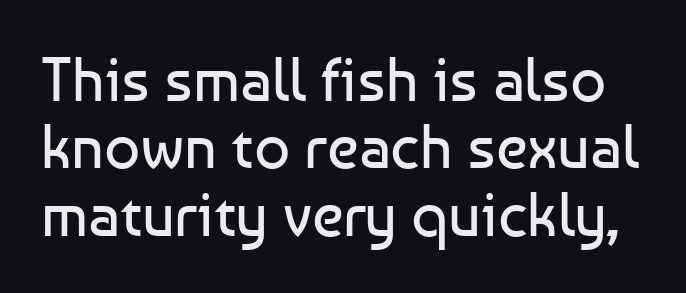
{"serif": "no", "italic": "no", "bold": "no", "weight": "regular", "width": "normal", "stroke_contrast": "low", "x_height": "medium", "monospaced": "no", "underline": "no", "line_spacing": "tight", "line_spacing_ratio": 1.07, "letter_spacing": "normal", "letter_spacing_em": 0.0, "glyph_px": 63}
